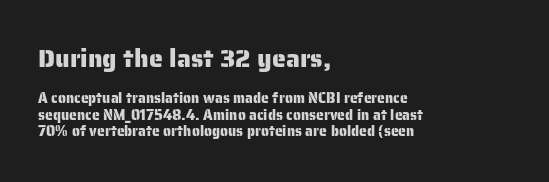
{"italic": "no", "underline": "no", "align": "left", "line_spacing_ratio": 1.17, "letter_spacing": "normal", "letter_spacing_em": 0.0, "larger_block": "first", "size_ratio": 1.79, "glyph_px": 25}
